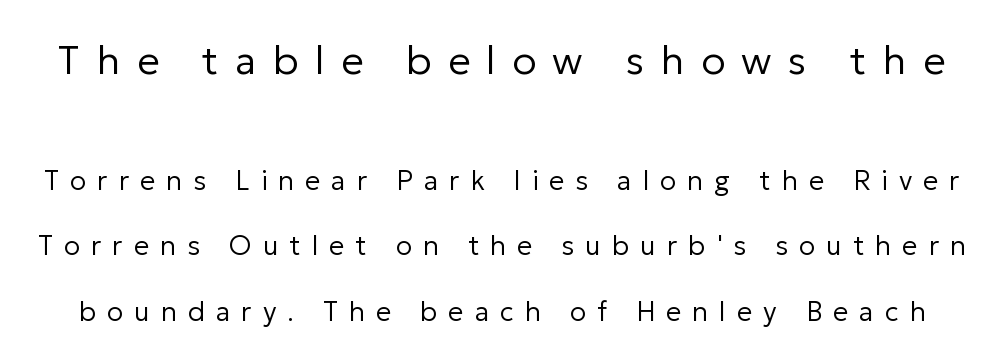
The image shows 40 px regular-weight sans-serif type, upright; set loose line spacing (2.41x), unusually wide letter spacing (+0.41 em), not underlined; the first (top) block is 1.48x larger; low stroke contrast and a medium x-height.
